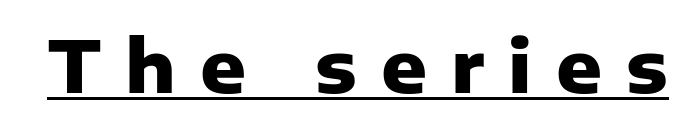
Q: Is the text bold? A: Yes.
Q: Is the text italic (slanted)? A: No, it is upright.
Q: Is the typeface a serif or a sans-serif typeface? A: Sans-serif.
Q: Is the text underlined? A: Yes.
Q: Is the spacing between letters normal or unusually wide? A: Unusually wide.
Q: Width (condensed, normal, or wide)? A: Normal.
Q: Stroke contrast? A: Low.
Q: x-height? A: Medium.
Q: Monospaced? A: No.
